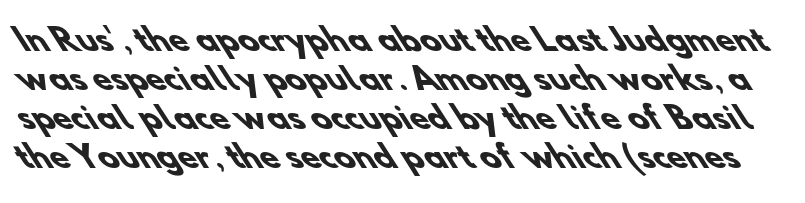
Q: Is the text bold? A: Yes.
Q: Is the typeface a serif or a sans-serif typeface? A: Sans-serif.
Q: Is the text underlined? A: No.
Q: Is the spacing between letters normal or unusually wide? A: Normal.
Q: Is the spacing between lines tight, normal or loose? A: Normal.
Q: Width (condensed, normal, or wide)? A: Normal.
Q: Stroke contrast? A: Low.
Q: x-height? A: Small.
Q: Monospaced? A: No.
